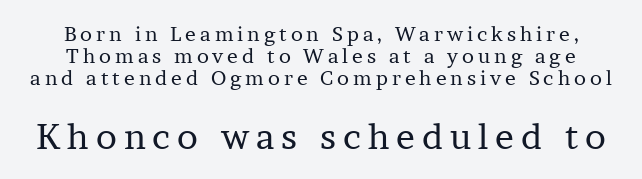
Q: Is the text bold? A: No.
Q: Is the text italic (slanted)? A: No, it is upright.
Q: Is the typeface a serif or a sans-serif typeface? A: Serif.
Q: Is the text underlined? A: No.
Q: Is the spacing between letters normal or unusually wide? A: Unusually wide.
Q: Is the spacing between lines tight, normal or loose? A: Tight.
Q: Which block of text is set in a larger size, the first (top) or the second (bottom)? A: The second (bottom) one.
Q: Width (condensed, normal, or wide)? A: Normal.
Q: Stroke contrast? A: Low.
Q: x-height? A: Medium.
Q: Monospaced? A: No.
